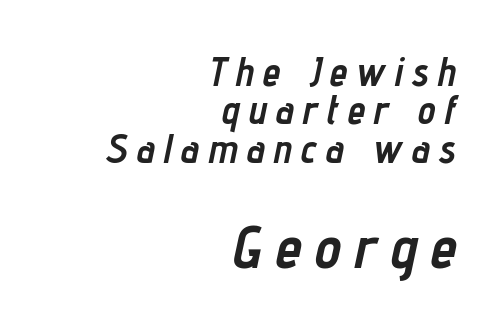
The image shows 60 px semibold, condensed type, italic (leaning right); set right-aligned, tight line spacing (0.96x), unusually wide letter spacing (+0.23 em), not underlined; the second (bottom) block is 1.5x larger; low stroke contrast and a medium x-height.
